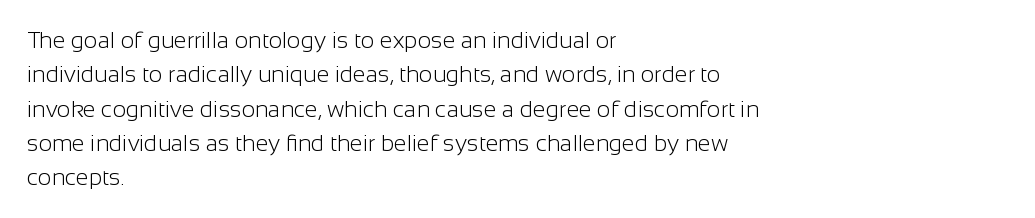
{"italic": "no", "bold": "no", "underline": "no", "align": "left", "line_spacing": "normal", "line_spacing_ratio": 1.49, "letter_spacing": "normal", "letter_spacing_em": 0.0, "glyph_px": 23}
